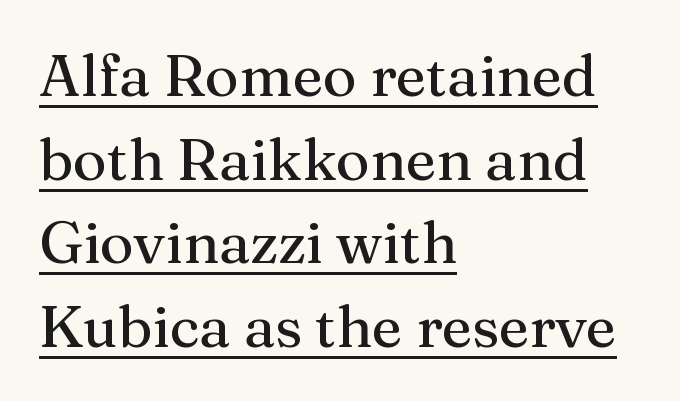
The image shows 58 px serif type, upright; set left-aligned, normal line spacing (1.44x), normal letter spacing, underlined; medium stroke contrast and a medium x-height.
